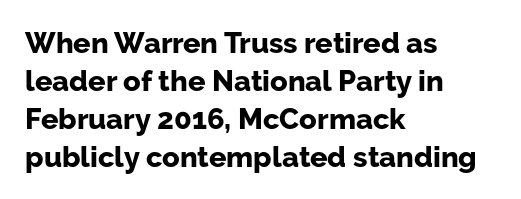
Alignment: flush left. Does extra space separate the letters? No, they use regular spacing. Varying glyph widths throughout — classic text-font behaviour. One glance says typical: line gaps are just what's usual. Descender tails drop into unmarked territory. It's the straight-up-and-down kind of type.
